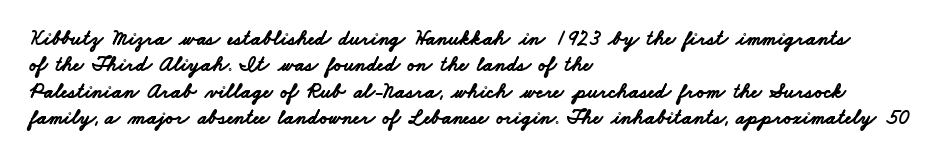
Q: Is the text bold? A: Yes.
Q: Is the text underlined? A: No.
Q: How is the paragraph aligned? A: Left-aligned.
Q: Is the spacing between letters normal or unusually wide? A: Normal.
Q: Is the spacing between lines tight, normal or loose? A: Normal.
